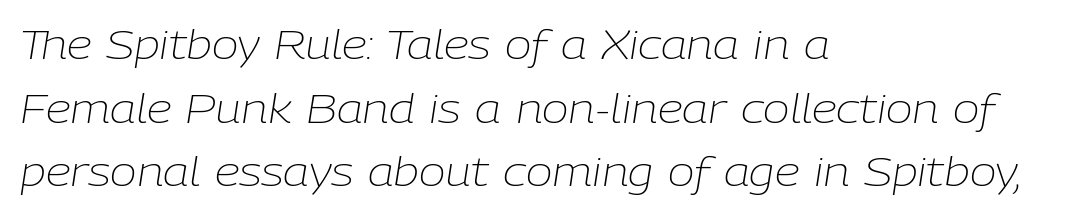
{"italic": "yes", "lean": "right", "slant_degrees": 9, "bold": "no", "weight": "light", "width": "normal", "stroke_contrast": "low", "x_height": "medium", "monospaced": "no", "underline": "no", "align": "left", "line_spacing": "normal", "line_spacing_ratio": 1.59, "letter_spacing": "normal", "letter_spacing_em": 0.0, "glyph_px": 40}
